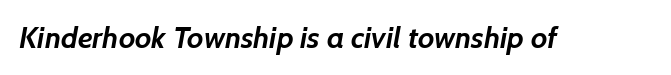
Q: Is the text bold? A: Yes.
Q: Is the typeface a serif or a sans-serif typeface? A: Sans-serif.
Q: Is the text underlined? A: No.
Q: Is the spacing between letters normal or unusually wide? A: Normal.
Q: Width (condensed, normal, or wide)? A: Normal.
Q: Stroke contrast? A: Low.
Q: x-height? A: Medium.
Q: Monospaced? A: No.
